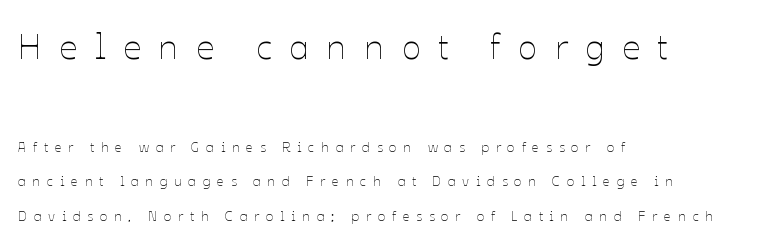
Q: Is the text bold? A: No.
Q: Is the text italic (slanted)? A: No, it is upright.
Q: Is the text underlined? A: No.
Q: How is the paragraph aligned? A: Left-aligned.
Q: Is the spacing between letters normal or unusually wide? A: Unusually wide.
Q: Is the spacing between lines tight, normal or loose? A: Loose.
Q: Which block of text is set in a larger size, the first (top) or the second (bottom)? A: The first (top) one.
Q: Width (condensed, normal, or wide)? A: Normal.
Q: Stroke contrast? A: Low.
Q: x-height? A: Medium.
Q: Monospaced? A: No.
